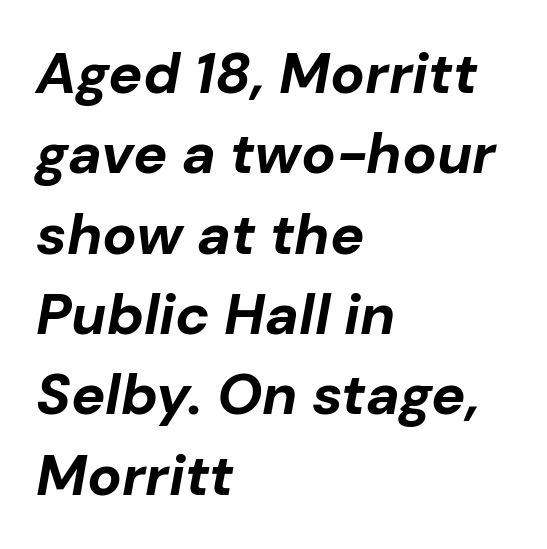
Do the characters align in a grid? No, the font is proportional. Typesetter's note: full bold, strokes at maximum text heaviness. This rendering uses left alignment, leaving the right contour irregular. Decoration check: the copy has no underline. Would a proofreader flag this as italicized? Yes. Honestly, the letter spacing is just normal — you wouldn't notice it.
